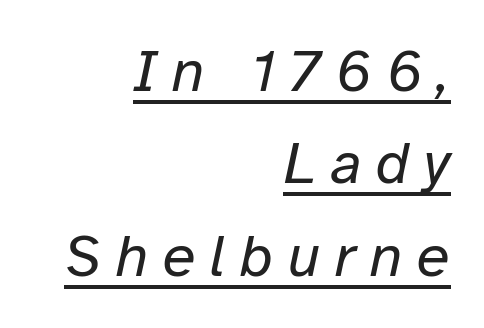
{"italic": "yes", "lean": "right", "slant_degrees": 12, "bold": "no", "weight": "regular", "width": "normal", "stroke_contrast": "low", "x_height": "medium", "monospaced": "no", "underline": "yes", "align": "right", "line_spacing": "normal", "line_spacing_ratio": 1.54, "letter_spacing": "wide", "letter_spacing_em": 0.24, "glyph_px": 60}
